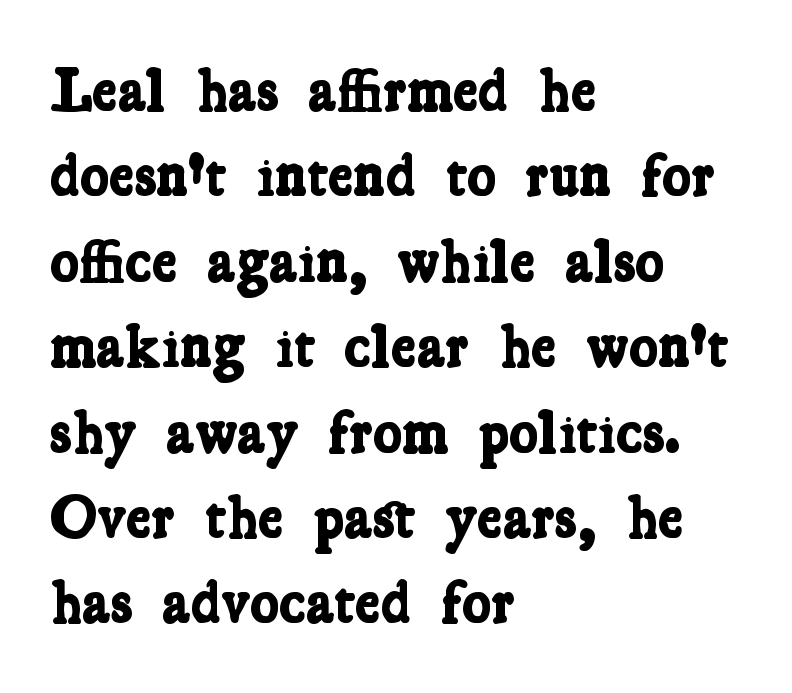
The line-height multiplier appears to be the usual default. Horizontally, the lines are justified to the leading edge only. Words appear dense and cohesive because spacing is normal. Each letter's strokes conclude with small projecting serifs. Letters rest on an invisible, unmarked baseline. I'd describe the lettering as bold — thick and assertive.
